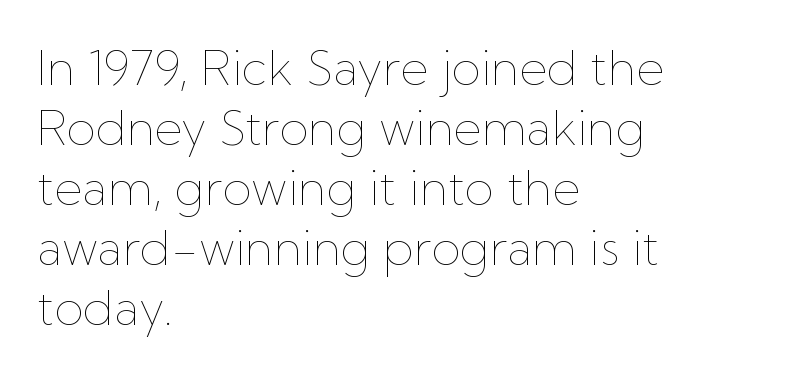
Q: Is the text bold? A: No.
Q: Is the text italic (slanted)? A: No, it is upright.
Q: Is the text underlined? A: No.
Q: How is the paragraph aligned? A: Left-aligned.
Q: Is the spacing between letters normal or unusually wide? A: Normal.
Q: Is the spacing between lines tight, normal or loose? A: Normal.
Q: Width (condensed, normal, or wide)? A: Normal.
Q: Stroke contrast? A: Low.
Q: x-height? A: Medium.
Q: Monospaced? A: No.
